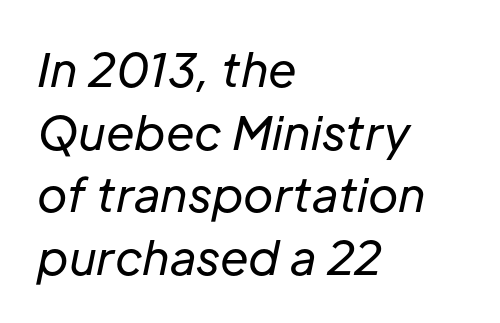
Q: Is the text bold? A: No.
Q: Is the text italic (slanted)? A: Yes, it leans right by about 12 degrees.
Q: Is the text underlined? A: No.
Q: How is the paragraph aligned? A: Left-aligned.
Q: Is the spacing between letters normal or unusually wide? A: Normal.
Q: Is the spacing between lines tight, normal or loose? A: Normal.
Q: Width (condensed, normal, or wide)? A: Normal.
Q: Stroke contrast? A: Low.
Q: x-height? A: Medium.
Q: Monospaced? A: No.
